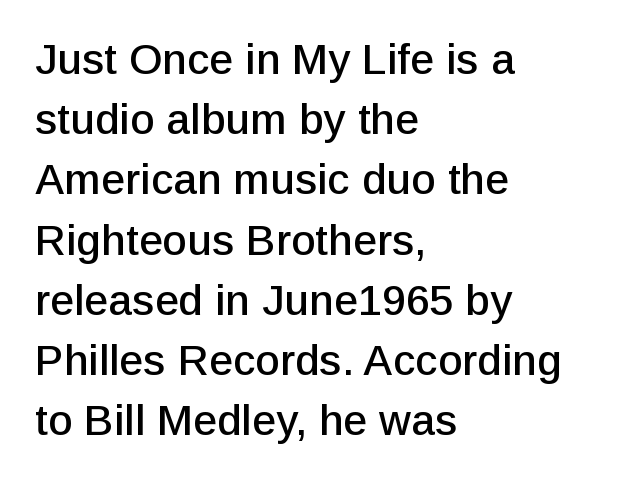
Style check: upright. Is this a fixed-width face? No — the glyphs have proportional, varying widths. The compositor pushed each line to the left boundary. Between one letter and the next there's only the usual sliver of space. The area under the type is left untouched. Letterform terminals end flat and unadorned throughout the passage.
